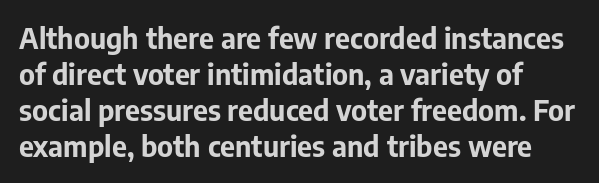
Heavy, bold letterforms. The typography opts for an upright posture over an oblique one. Words float on clear page, feet unadorned. Nope, no serifs anywhere on these letters. The tracking reads as untouched default to a designer's eye.
